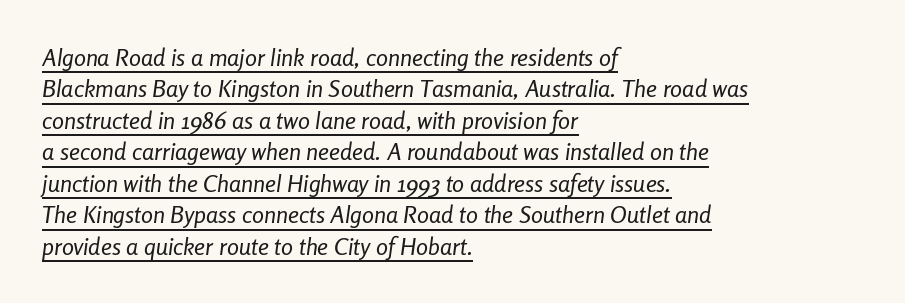
Leftover space on each line is placed entirely after the last word. Standard letterfit; no display-style spreading of the glyphs. Vertical spacing — default. Is there an underline? Yes — a line sits under the letters. Nothing heavy about these letters — not bold at all.
